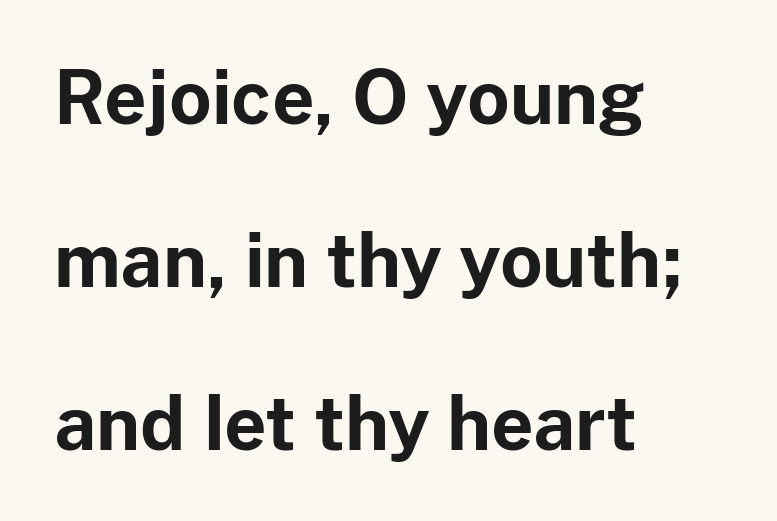
{"serif": "no", "italic": "no", "bold": "yes", "weight": "bold", "width": "normal", "stroke_contrast": "low", "x_height": "medium", "monospaced": "no", "underline": "no", "align": "left", "line_spacing": "loose", "line_spacing_ratio": 2.23, "letter_spacing": "normal", "letter_spacing_em": 0.0, "glyph_px": 73}
